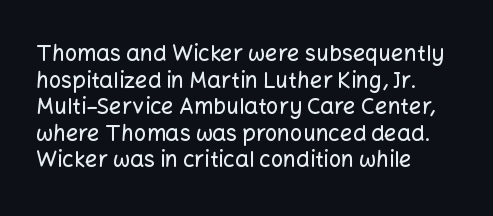
The image shows 22 px text type, upright; set left-aligned, line spacing 1.21x, normal letter spacing, not underlined.
